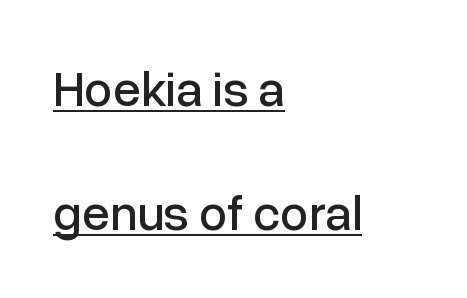
{"serif": "no", "italic": "no", "width": "normal", "stroke_contrast": "low", "x_height": "medium", "monospaced": "no", "underline": "yes", "align": "left", "line_spacing": "loose", "line_spacing_ratio": 2.49, "letter_spacing": "normal", "letter_spacing_em": 0.0, "glyph_px": 50}
